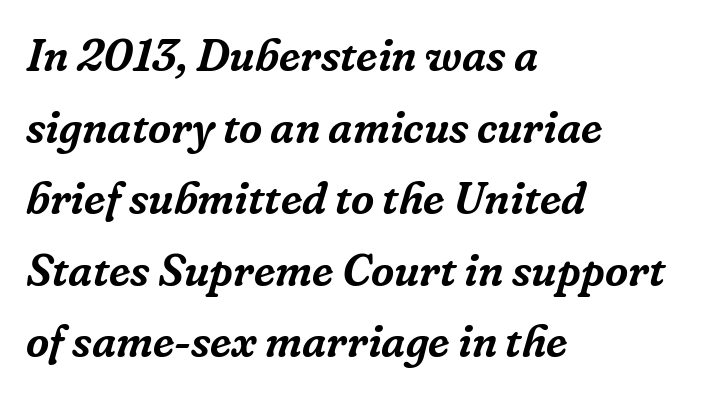
Spacing between characters is what you'd get straight out of the box. The lines sit at an ordinary, default distance from one another. The lines in this sample share a left origin and differ only in where they stop. These lines are rendered in a variable-pitch font. What kind of face is this? One with serifs.
